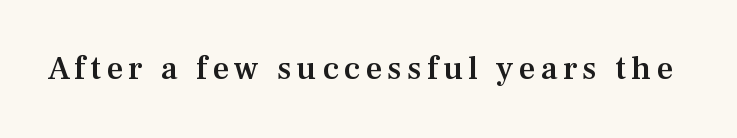
Q: Is the text bold? A: Semi-bold.
Q: Is the text italic (slanted)? A: No, it is upright.
Q: Is the typeface a serif or a sans-serif typeface? A: Serif.
Q: Is the text underlined? A: No.
Q: Width (condensed, normal, or wide)? A: Normal.
Q: Stroke contrast? A: Medium.
Q: x-height? A: Medium.
Q: Monospaced? A: No.
